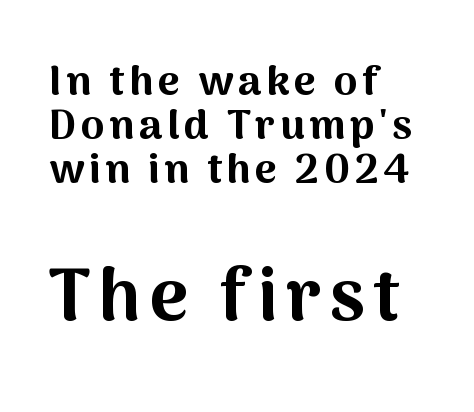
What weight is shown? A full bold with thick strokes. Size contrast runs from small at the top to large at the bottom. The face used here is a sans, in the tradition of grotesques and geometrics. No word sits above an underline. Does the leading feel generous? Not at all — it's pinched. Character widths vary here, with narrow letters taking less room than wide ones.
